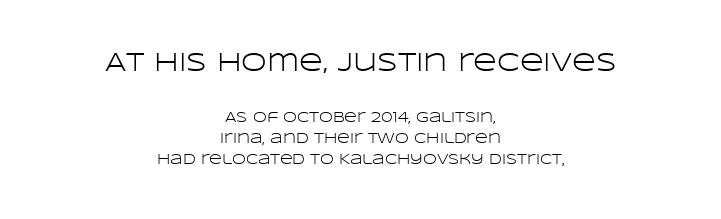
The image shows 26 px text type, upright; set centered, normal line spacing (1.51x), normal letter spacing, not underlined; the first (top) block is 1.86x larger.
